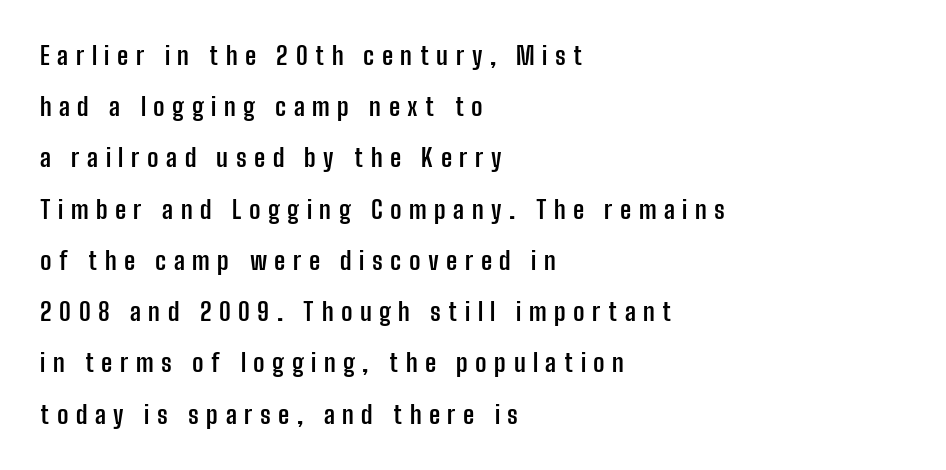
Q: Is the text bold? A: Yes.
Q: Is the text italic (slanted)? A: No, it is upright.
Q: Is the text underlined? A: No.
Q: How is the paragraph aligned? A: Left-aligned.
Q: Is the spacing between letters normal or unusually wide? A: Unusually wide.
Q: Is the spacing between lines tight, normal or loose? A: Loose.
